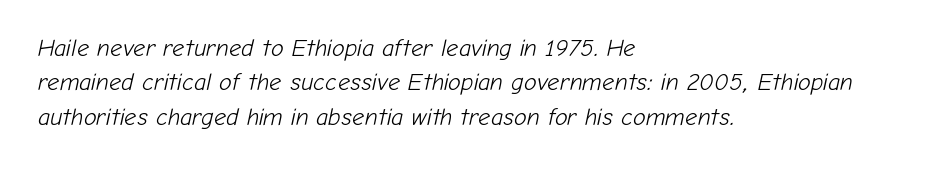
A light-to-regular cut is what we see here. Look at the tracking — it's just the regular setting, nothing added. Is there much room between lines? A standard amount, neither cramped nor airy. These lines were composed using italics.
